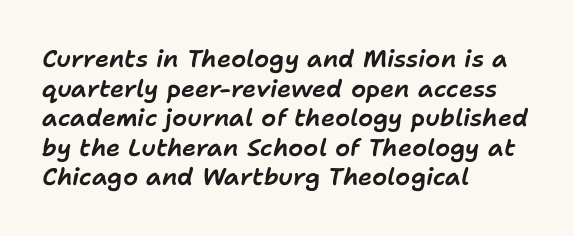
Q: Is the text italic (slanted)? A: Yes, it leans right by about 11 degrees.
Q: Is the text underlined? A: No.
Q: How is the paragraph aligned? A: Left-aligned.
Q: Is the spacing between letters normal or unusually wide? A: Normal.
